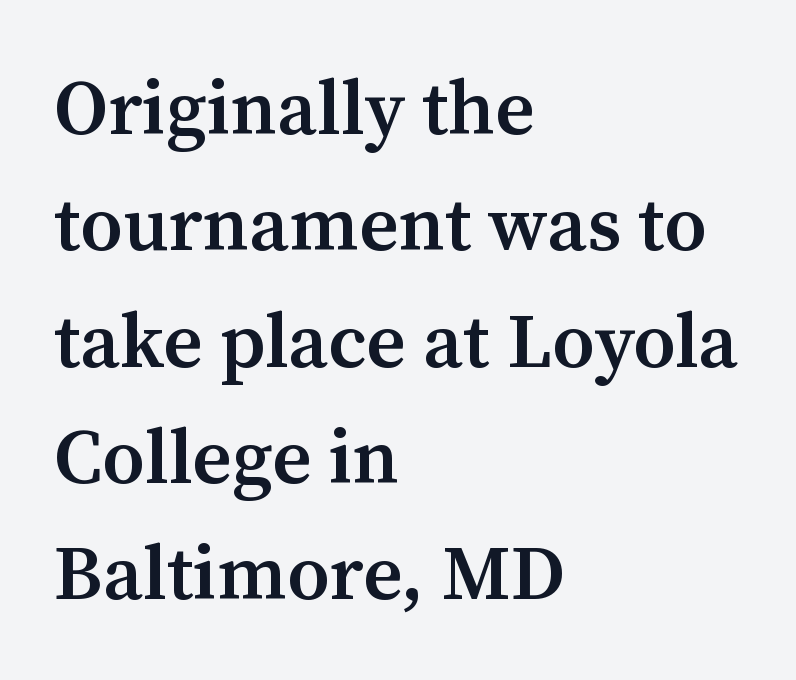
{"serif": "yes", "italic": "no", "bold": "semi", "weight": "semibold", "width": "normal", "stroke_contrast": "medium", "x_height": "medium", "monospaced": "no", "underline": "no", "align": "left", "line_spacing": "normal", "line_spacing_ratio": 1.51, "letter_spacing": "normal", "letter_spacing_em": 0.0, "glyph_px": 77}
